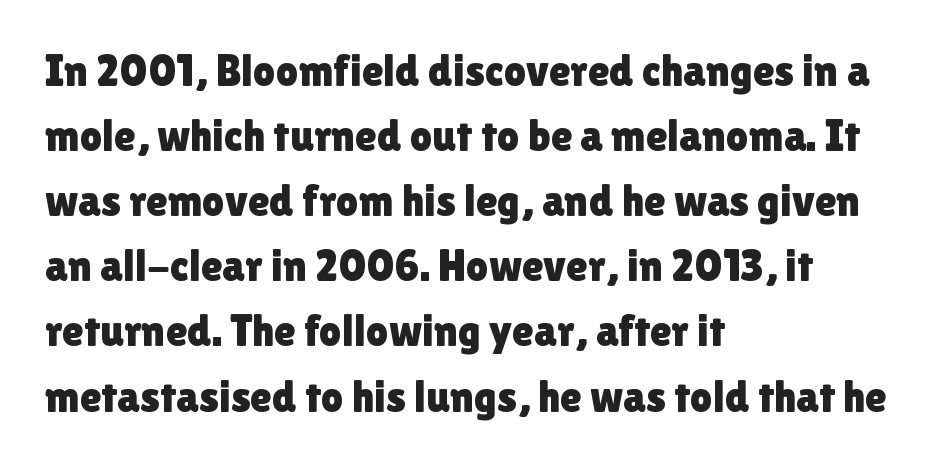
Check where the strokes stop: nothing finishes them off — pure sans. Is there much room between lines? A standard amount, neither cramped nor airy. Rendered with straight, roman letterforms. Leftover space on each line is placed entirely after the last word. The glyphs are unaccompanied by any horizontal stroke below them. These lines keep a tight, regular rhythm from letter to letter.
